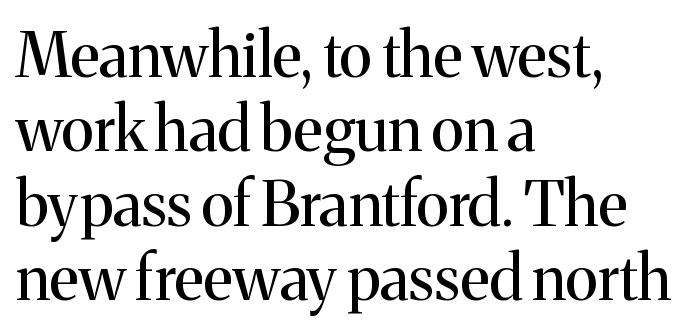
The image shows 62 px regular-weight serif type, upright; set left-aligned, line spacing 1.2x, normal letter spacing, not underlined; medium stroke contrast and a medium x-height.
